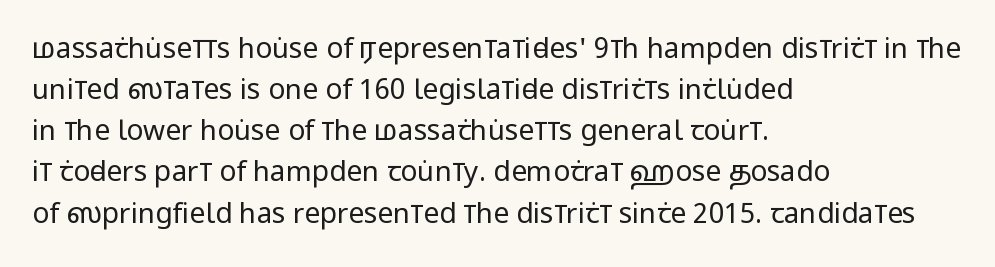
The image shows 28 px regular-weight, condensed sans-serif type, upright; set left-aligned, normal line spacing (1.47x), normal letter spacing, not underlined; low stroke contrast and a large x-height.
